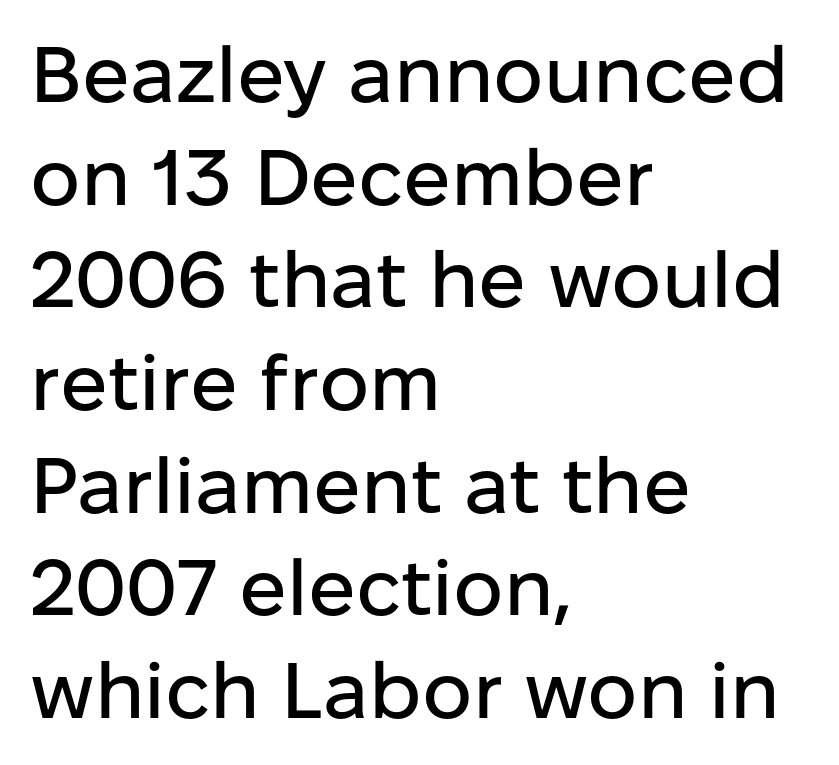
{"serif": "no", "italic": "no", "width": "normal", "stroke_contrast": "low", "x_height": "medium", "monospaced": "no", "underline": "no", "align": "left", "line_spacing": "normal", "line_spacing_ratio": 1.3, "letter_spacing": "normal", "letter_spacing_em": 0.0, "glyph_px": 79}
